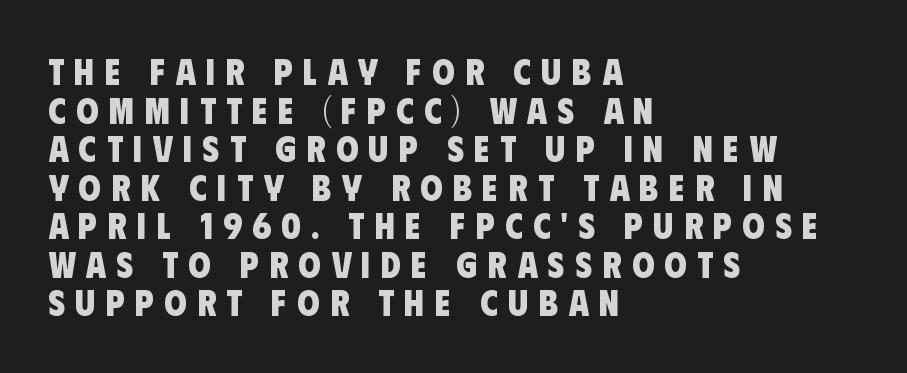
Tracking value appears strongly positive — letters spread wide. Proportional: the letters do not fall into vertical columns. Every row of glyphs begins at an identical x-position on the left. Bare-footed words on every line. These lines huddle together more closely than default settings would place them. The passage shown is emphatically bold.
